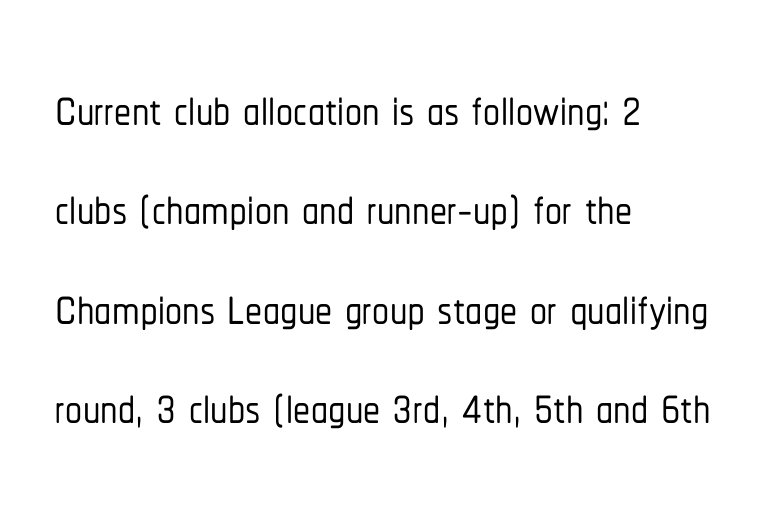
The image shows 68 px condensed sans-serif type, upright; set left-aligned, normal line spacing (1.46x), normal letter spacing, not underlined; low stroke contrast and a medium x-height.
